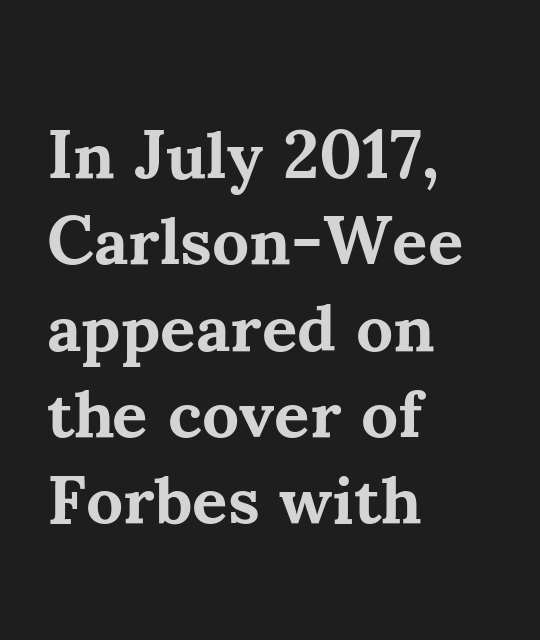
The image shows 68 px bold serif type, upright; set left-aligned, normal line spacing (1.27x), normal letter spacing, not underlined; medium stroke contrast and a small x-height.
